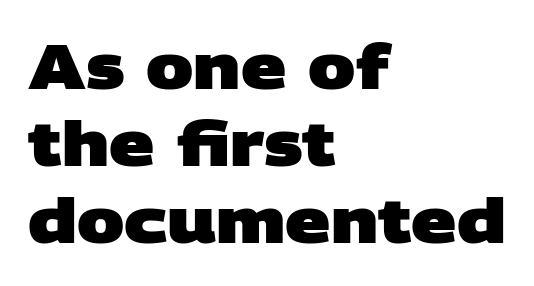
The words here are not underlined. Every row of glyphs begins at an identical x-position on the left. The passage shown is typed in a proportional face where columns would drift. The font family rendered here belongs to the sans-serif group. Compared with an ordinary text face, these strokes are far heavier — a full bold.
